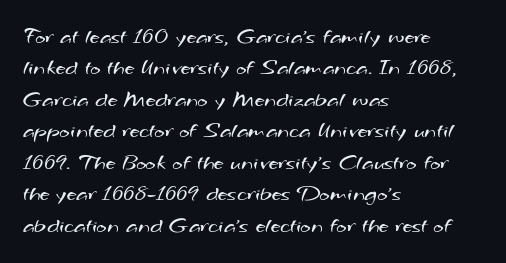
Q: Is the text bold? A: No.
Q: Is the text underlined? A: No.
Q: How is the paragraph aligned? A: Left-aligned.
Q: Is the spacing between letters normal or unusually wide? A: Normal.
Q: Is the spacing between lines tight, normal or loose? A: Normal.
